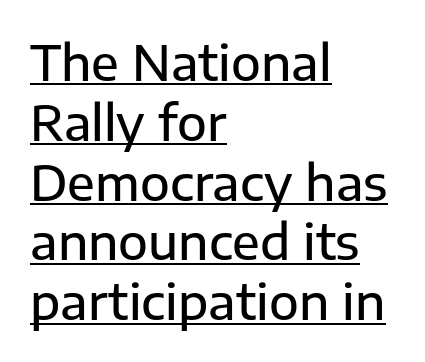
The passage shown is typeset with a sans-serif family. The passage shown is typed in a proportional face where columns would drift. Inter-character spacing is left at the font's built-in metrics. Does the copy run flush right? No — it runs flush left. Does a line run under the words? Yes, clearly. The type sits square on the baseline with zero lean.
